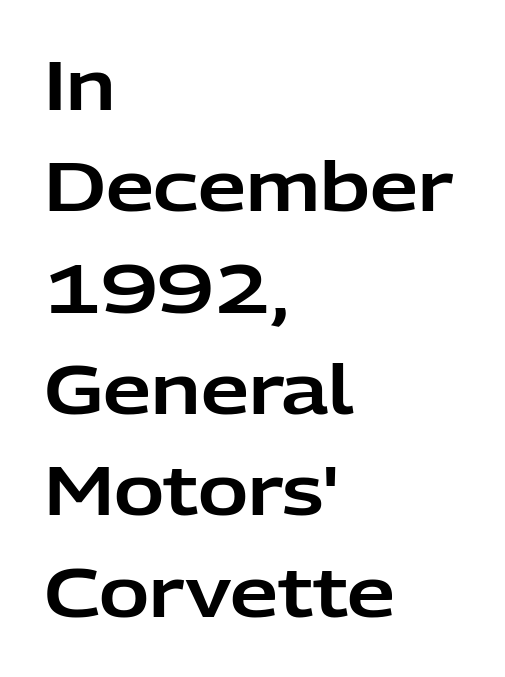
{"serif": "no", "italic": "no", "width": "normal", "stroke_contrast": "low", "x_height": "medium", "monospaced": "no", "underline": "no", "align": "left", "line_spacing": "normal", "line_spacing_ratio": 1.49, "letter_spacing": "normal", "letter_spacing_em": 0.0, "glyph_px": 68}
